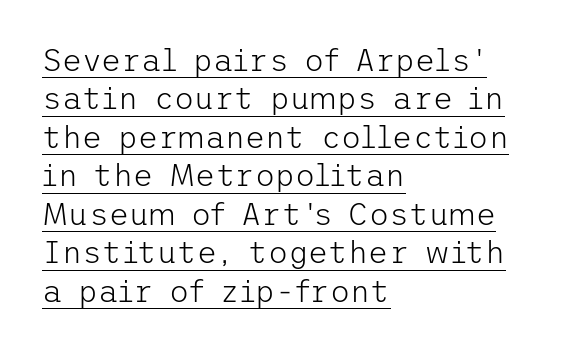
{"serif": "no", "italic": "no", "bold": "no", "weight": "light", "width": "normal", "stroke_contrast": "low", "x_height": "medium", "underline": "yes", "align": "left", "line_spacing_ratio": 1.24, "letter_spacing": "normal", "letter_spacing_em": 0.0, "glyph_px": 31}
